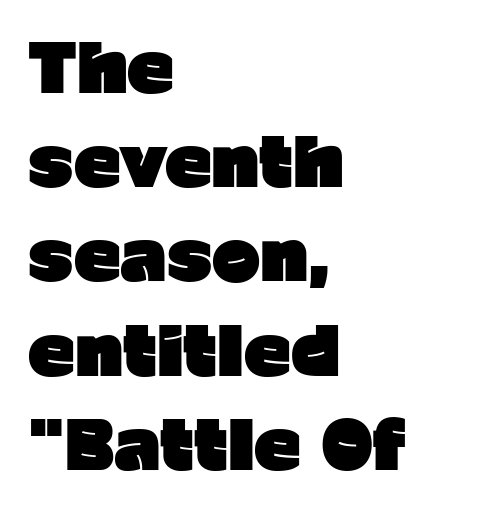
Q: Is the text bold? A: Yes.
Q: Is the text italic (slanted)? A: No, it is upright.
Q: Is the typeface a serif or a sans-serif typeface? A: Sans-serif.
Q: Is the text underlined? A: No.
Q: How is the paragraph aligned? A: Left-aligned.
Q: Is the spacing between letters normal or unusually wide? A: Normal.
Q: Is the spacing between lines tight, normal or loose? A: Normal.
Q: Width (condensed, normal, or wide)? A: Normal.
Q: Stroke contrast? A: Low.
Q: x-height? A: Medium.
Q: Monospaced? A: No.
